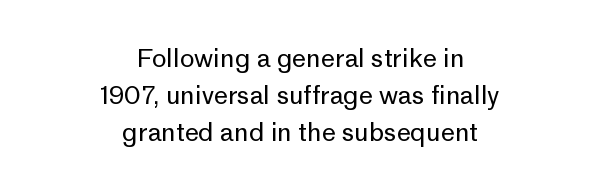
Q: Is the text bold? A: No.
Q: Is the text italic (slanted)? A: No, it is upright.
Q: Is the text underlined? A: No.
Q: How is the paragraph aligned? A: Centered.
Q: Is the spacing between letters normal or unusually wide? A: Normal.
Q: Is the spacing between lines tight, normal or loose? A: Normal.
